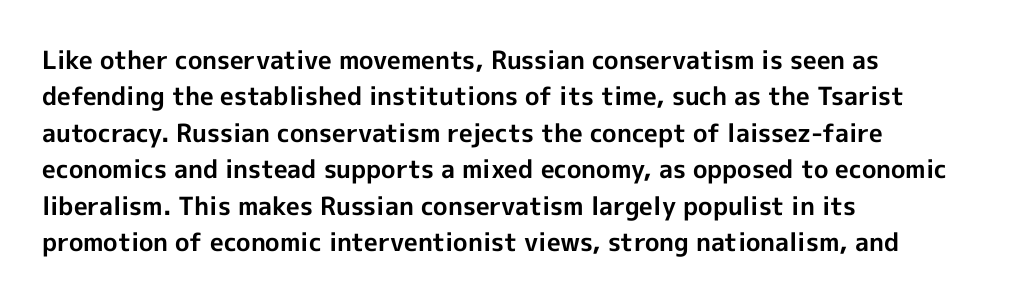
The letters are bold, with thick, heavy strokes. If you measured baseline to baseline, you'd find a middling distance. Posture: straight, roman, zero tilt. No word sits above an underline.
